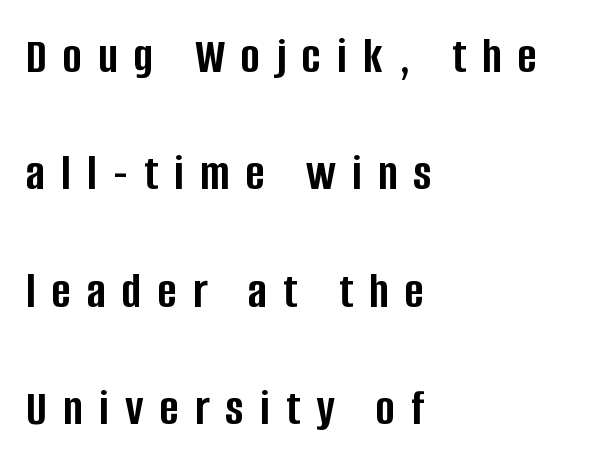
{"serif": "no", "italic": "no", "bold": "yes", "weight": "semibold", "width": "condensed", "stroke_contrast": "low", "x_height": "large", "monospaced": "no", "underline": "no", "align": "left", "line_spacing": "loose", "line_spacing_ratio": 2.3, "letter_spacing": "wide", "letter_spacing_em": 0.32, "glyph_px": 51}
